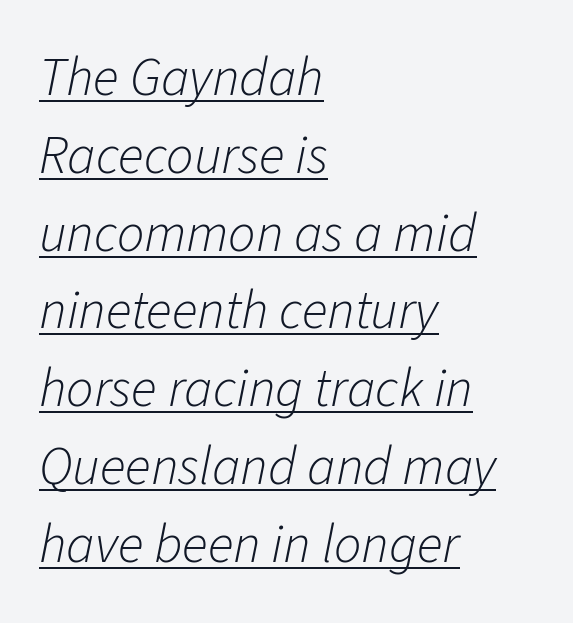
Q: Is the text bold? A: No.
Q: Is the text italic (slanted)? A: Yes, it leans right by about 11 degrees.
Q: Is the text underlined? A: Yes.
Q: How is the paragraph aligned? A: Left-aligned.
Q: Is the spacing between letters normal or unusually wide? A: Normal.
Q: Is the spacing between lines tight, normal or loose? A: Normal.
Q: Width (condensed, normal, or wide)? A: Normal.
Q: Stroke contrast? A: Low.
Q: x-height? A: Medium.
Q: Monospaced? A: No.
